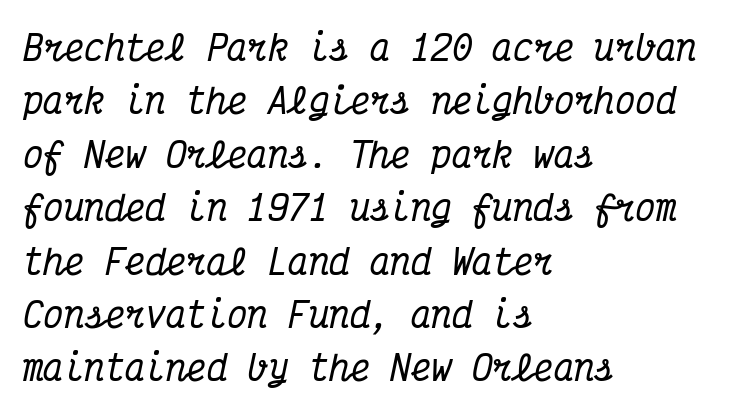
Q: Is the text italic (slanted)? A: Yes, it leans right by about 12 degrees.
Q: Is the typeface a serif or a sans-serif typeface? A: Serif.
Q: Is the text underlined? A: No.
Q: How is the paragraph aligned? A: Left-aligned.
Q: Is the spacing between letters normal or unusually wide? A: Normal.
Q: Is the spacing between lines tight, normal or loose? A: Normal.
Q: Width (condensed, normal, or wide)? A: Condensed.
Q: Stroke contrast? A: Medium.
Q: x-height? A: Medium.
Q: Monospaced? A: Yes.
